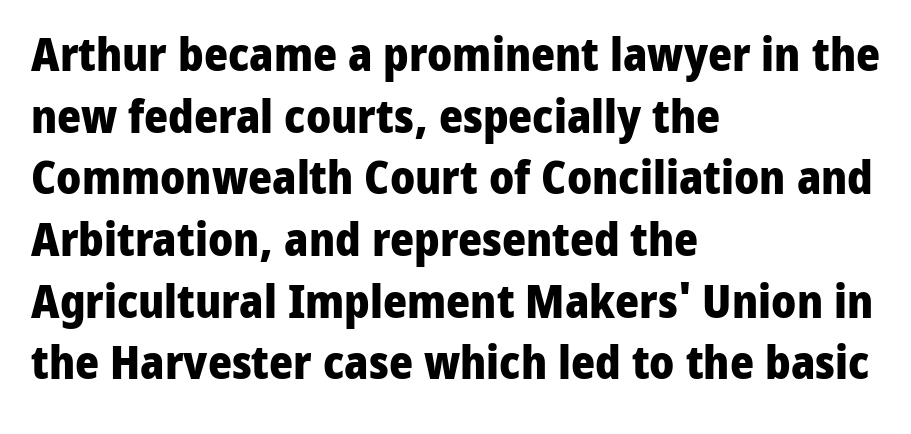
{"serif": "no", "italic": "no", "bold": "yes", "weight": "heavy", "width": "normal", "stroke_contrast": "low", "x_height": "medium", "monospaced": "no", "underline": "no", "align": "left", "line_spacing": "normal", "line_spacing_ratio": 1.34, "letter_spacing": "normal", "letter_spacing_em": 0.0, "glyph_px": 46}
